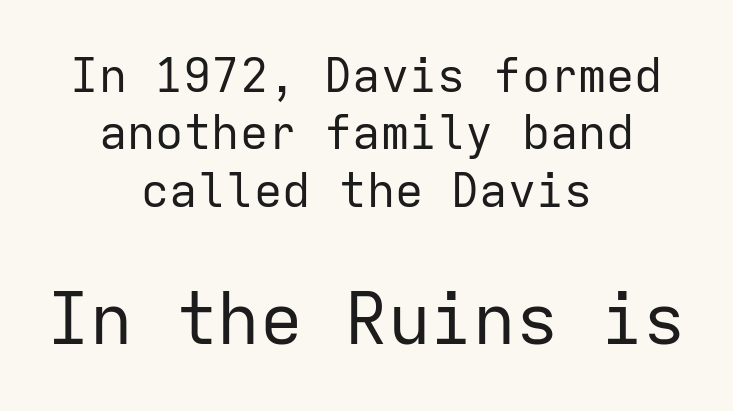
{"serif": "no", "italic": "no", "bold": "no", "weight": "regular", "width": "normal", "stroke_contrast": "low", "x_height": "medium", "monospaced": "yes", "underline": "no", "align": "center", "line_spacing_ratio": 1.22, "letter_spacing": "normal", "letter_spacing_em": 0.0, "larger_block": "second", "size_ratio": 1.51, "glyph_px": 71}
